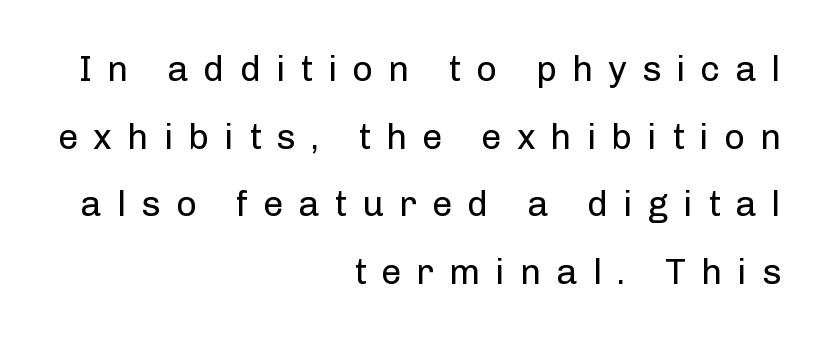
The image shows 36 px regular-weight sans-serif type, upright; set right-aligned, line spacing 1.88x, unusually wide letter spacing (+0.42 em), not underlined; low stroke contrast and a medium x-height.
